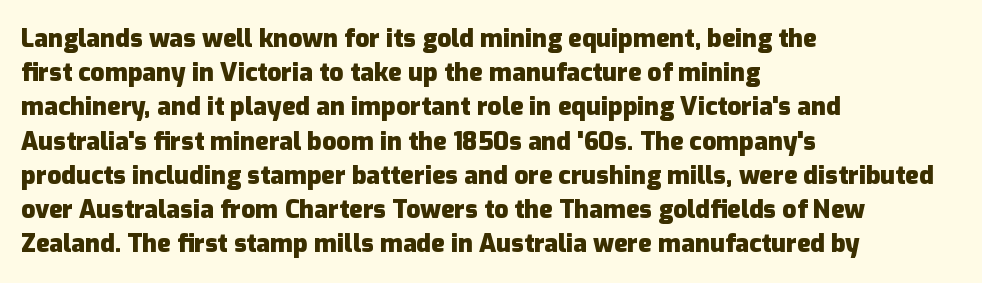
The image shows 25 px bold type, upright; set left-aligned, normal line spacing (1.37x), normal letter spacing, not underlined.
